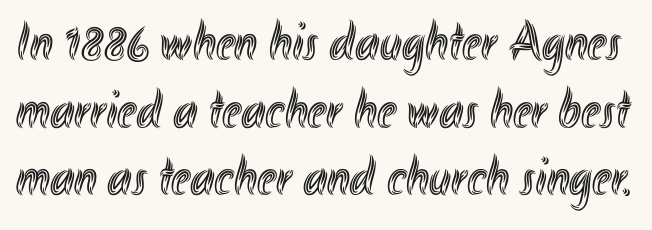
{"width": "condensed", "x_height": "small", "monospaced": "no", "underline": "no", "line_spacing_ratio": 1.23, "letter_spacing": "normal", "letter_spacing_em": 0.0, "glyph_px": 55}
